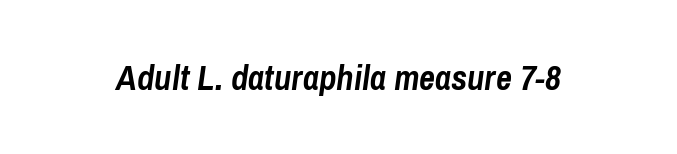
{"italic": "yes", "lean": "right", "slant_degrees": 8, "bold": "yes", "weight": "semibold", "width": "condensed", "stroke_contrast": "low", "x_height": "medium", "monospaced": "no", "underline": "no", "letter_spacing": "normal", "letter_spacing_em": 0.0, "glyph_px": 35}
